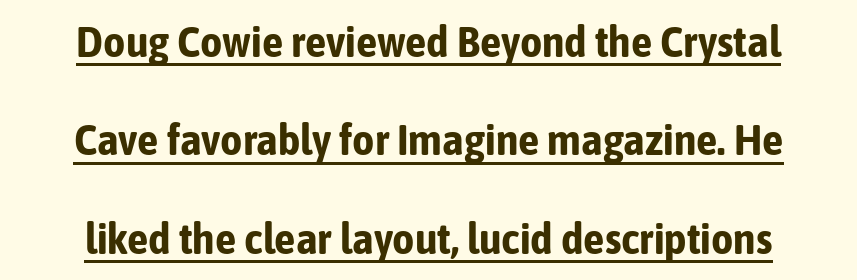
{"serif": "no", "italic": "no", "bold": "yes", "weight": "bold", "width": "condensed", "stroke_contrast": "low", "x_height": "medium", "monospaced": "no", "underline": "yes", "line_spacing": "loose", "line_spacing_ratio": 2.29, "letter_spacing": "normal", "letter_spacing_em": 0.0, "glyph_px": 43}
